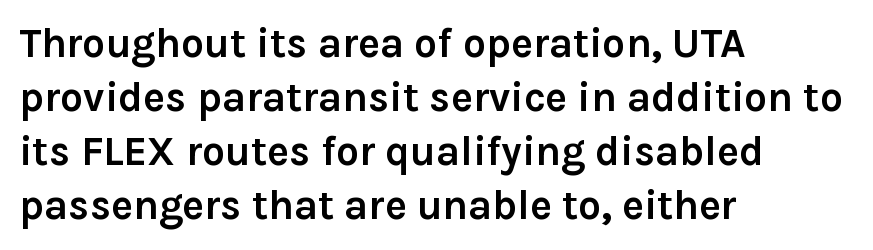
The image shows 41 px semibold sans-serif type, upright; set left-aligned, normal line spacing (1.32x), normal letter spacing, not underlined; low stroke contrast and a medium x-height.
